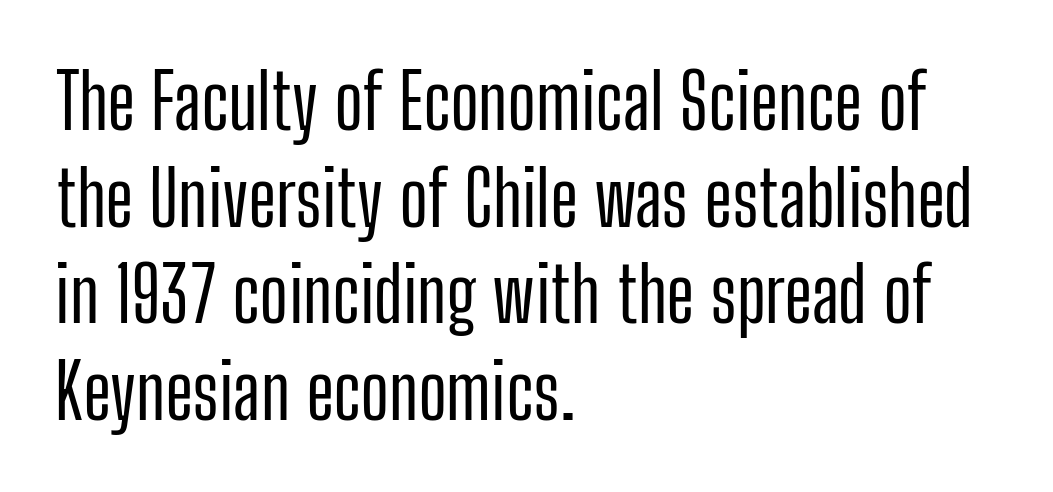
The image shows 76 px condensed sans-serif type, upright; set left-aligned, normal line spacing (1.27x), normal letter spacing, not underlined; low stroke contrast and a medium x-height.
